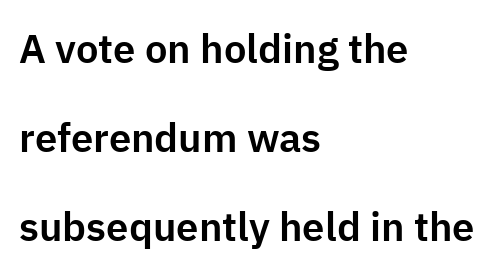
The image shows 40 px sans-serif type, upright; set left-aligned, loose line spacing (2.23x), normal letter spacing, not underlined; low stroke contrast and a medium x-height.
